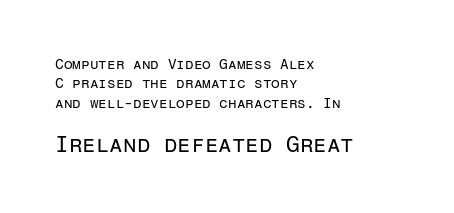
Q: Is the text bold? A: No.
Q: Is the text italic (slanted)? A: No, it is upright.
Q: Is the text underlined? A: No.
Q: How is the paragraph aligned? A: Left-aligned.
Q: Is the spacing between letters normal or unusually wide? A: Normal.
Q: Is the spacing between lines tight, normal or loose? A: Normal.
Q: Which block of text is set in a larger size, the first (top) or the second (bottom)? A: The second (bottom) one.
